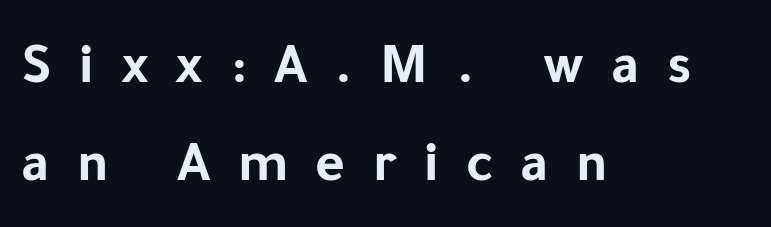
{"serif": "no", "italic": "no", "bold": "yes", "weight": "bold", "width": "normal", "stroke_contrast": "low", "x_height": "medium", "monospaced": "no", "underline": "no", "align": "left", "line_spacing_ratio": 1.72, "letter_spacing": "wide", "letter_spacing_em": 0.48, "glyph_px": 57}
